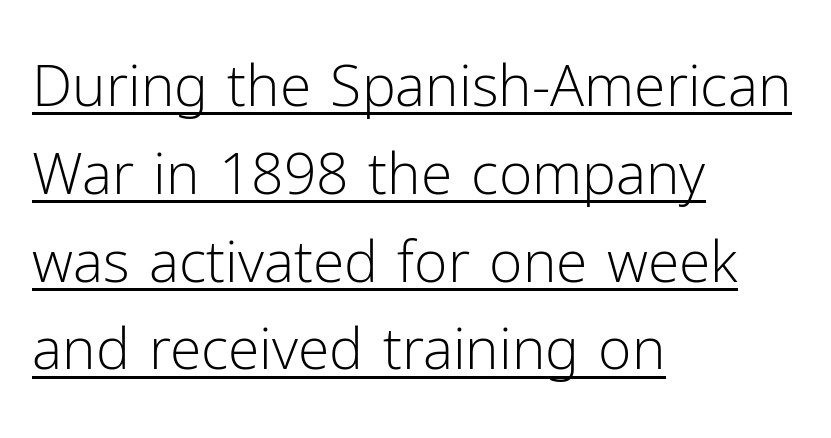
This sample uses a sans-serif face. Honestly, the row spacing looks completely unremarkable. This is underlined copy, the kind a proofreader might mark for attention. The letterforms sit at book weight or below. The paragraph shown leans on its left margin.
